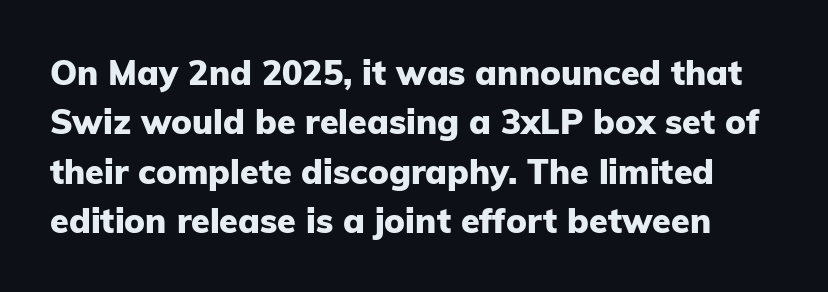
Q: Is the text bold? A: Yes.
Q: Is the text italic (slanted)? A: No, it is upright.
Q: Is the typeface a serif or a sans-serif typeface? A: Sans-serif.
Q: Is the text underlined? A: No.
Q: Is the spacing between letters normal or unusually wide? A: Normal.
Q: Is the spacing between lines tight, normal or loose? A: Normal.
Q: Width (condensed, normal, or wide)? A: Normal.
Q: Stroke contrast? A: Low.
Q: x-height? A: Medium.
Q: Monospaced? A: No.
